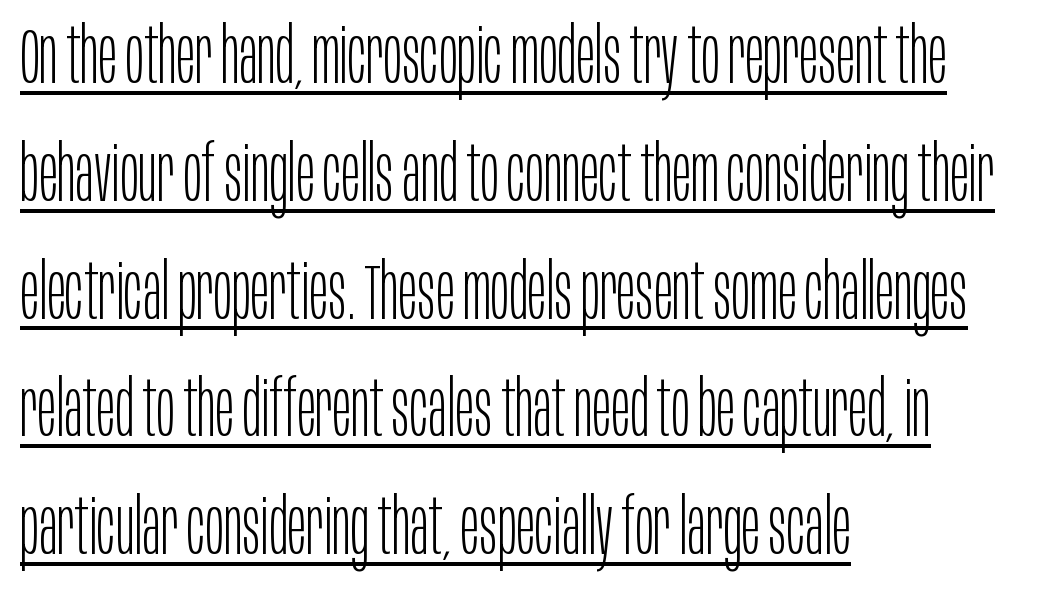
Q: Is the text bold? A: No.
Q: Is the text italic (slanted)? A: No, it is upright.
Q: Is the typeface a serif or a sans-serif typeface? A: Sans-serif.
Q: Is the text underlined? A: Yes.
Q: How is the paragraph aligned? A: Left-aligned.
Q: Is the spacing between letters normal or unusually wide? A: Normal.
Q: Is the spacing between lines tight, normal or loose? A: Normal.
Q: Width (condensed, normal, or wide)? A: Condensed.
Q: Stroke contrast? A: Low.
Q: x-height? A: Large.
Q: Monospaced? A: No.
